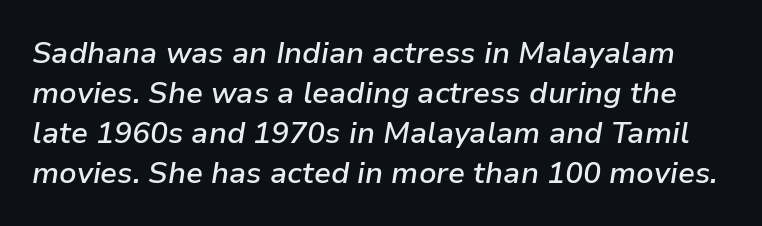
Q: Is the text bold? A: Semi-bold.
Q: Is the text italic (slanted)? A: Yes, it leans right by about 9 degrees.
Q: Is the text underlined? A: No.
Q: Is the spacing between letters normal or unusually wide? A: Normal.
Q: Is the spacing between lines tight, normal or loose? A: Normal.
Q: Width (condensed, normal, or wide)? A: Normal.
Q: Stroke contrast? A: Low.
Q: x-height? A: Medium.
Q: Monospaced? A: No.
